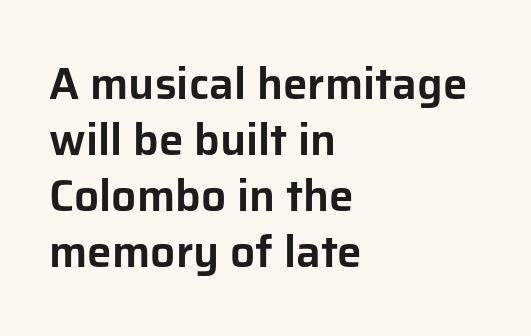
The image shows 44 px sans-serif type, upright; set left-aligned, normal line spacing (1.27x), normal letter spacing, not underlined; low stroke contrast and a medium x-height.
